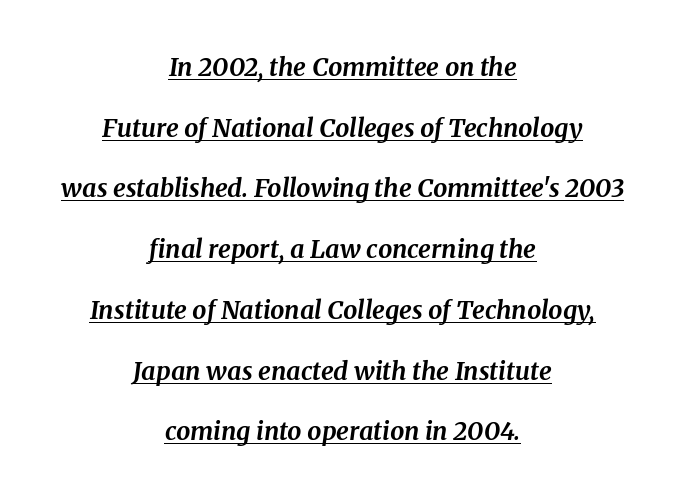
{"italic": "yes", "lean": "right", "slant_degrees": 8, "bold": "yes", "underline": "yes", "align": "center", "line_spacing": "loose", "line_spacing_ratio": 2.43, "letter_spacing": "normal", "letter_spacing_em": 0.0, "glyph_px": 25}
